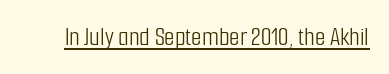
Q: Is the text bold? A: No.
Q: Is the text italic (slanted)? A: No, it is upright.
Q: Is the text underlined? A: Yes.
Q: Is the spacing between letters normal or unusually wide? A: Normal.
